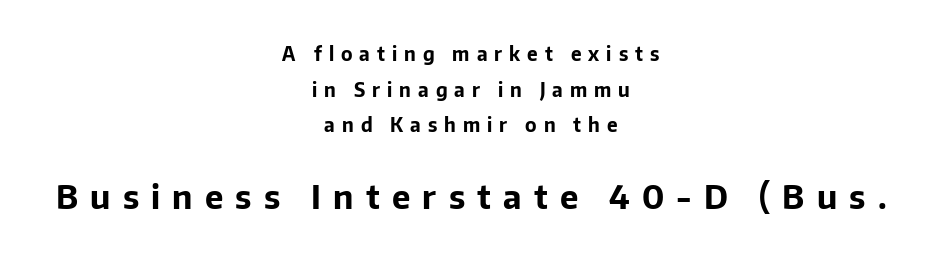
Looks like regular typesetting: each glyph gets only the width it needs. Pretty heavy lettering here — definitely bold. Every row of glyphs is offset so its center matches the block's center. The glyphs in this specimen are sans serif. Does extra space separate the letters? Yes, quite a lot of it.
